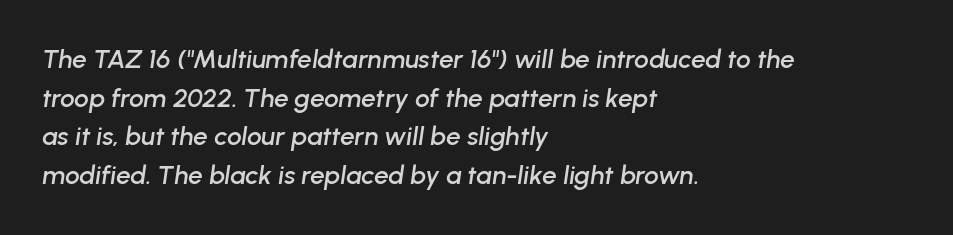
{"italic": "yes", "lean": "right", "slant_degrees": 8, "underline": "no", "align": "left", "line_spacing": "normal", "line_spacing_ratio": 1.49, "letter_spacing": "normal", "letter_spacing_em": 0.0, "glyph_px": 26}
